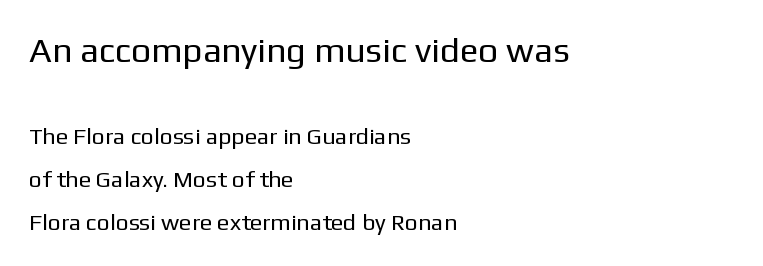
The image shows 35 px regular-weight sans-serif type, upright; set left-aligned, line spacing 1.87x, normal letter spacing, not underlined; the first (top) block is 1.52x larger; low stroke contrast and a medium x-height.
